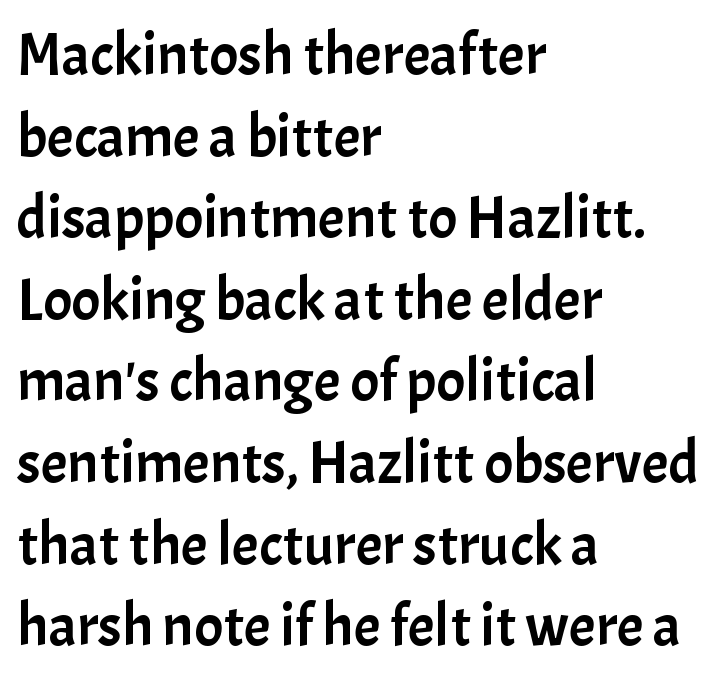
Words float on clear page, feet unadorned. The face used here is rendered with its standard letterfit. The letters stand upright; this is a roman face. You can tell from the bare stems that sans-serif type was used.
